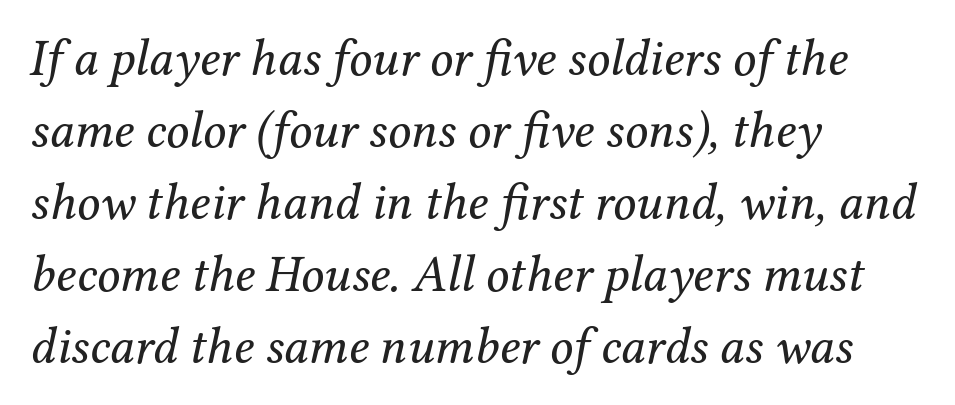
Q: Is the text bold? A: No.
Q: Is the text italic (slanted)? A: Yes, it leans right by about 12 degrees.
Q: Is the typeface a serif or a sans-serif typeface? A: Serif.
Q: Is the text underlined? A: No.
Q: How is the paragraph aligned? A: Left-aligned.
Q: Is the spacing between letters normal or unusually wide? A: Normal.
Q: Is the spacing between lines tight, normal or loose? A: Normal.
Q: Width (condensed, normal, or wide)? A: Normal.
Q: Stroke contrast? A: Medium.
Q: x-height? A: Medium.
Q: Monospaced? A: No.
